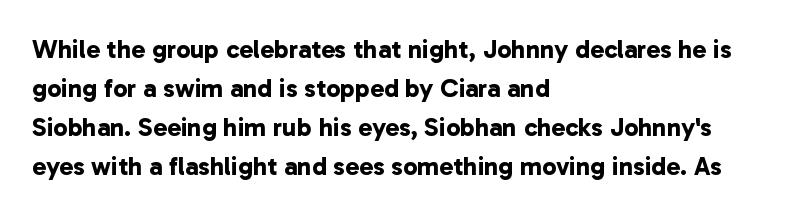
The image shows 26 px bold type; set left-aligned, normal line spacing (1.5x), normal letter spacing, not underlined.
